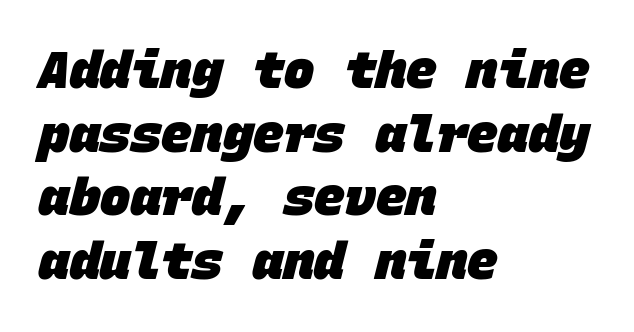
Q: Is the text bold? A: Yes.
Q: Is the typeface a serif or a sans-serif typeface? A: Sans-serif.
Q: Is the text underlined? A: No.
Q: How is the paragraph aligned? A: Left-aligned.
Q: Is the spacing between letters normal or unusually wide? A: Normal.
Q: Is the spacing between lines tight, normal or loose? A: Normal.
Q: Width (condensed, normal, or wide)? A: Normal.
Q: Stroke contrast? A: Low.
Q: x-height? A: Large.
Q: Monospaced? A: Yes.
